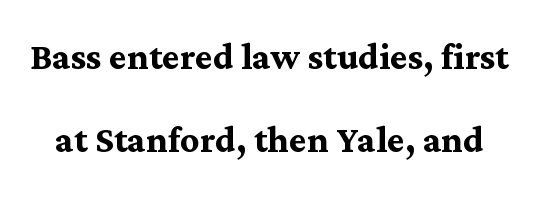
Q: Is the text bold? A: Yes.
Q: Is the text italic (slanted)? A: No, it is upright.
Q: Is the typeface a serif or a sans-serif typeface? A: Serif.
Q: Is the text underlined? A: No.
Q: Is the spacing between letters normal or unusually wide? A: Normal.
Q: Width (condensed, normal, or wide)? A: Normal.
Q: Stroke contrast? A: Medium.
Q: x-height? A: Medium.
Q: Monospaced? A: No.
